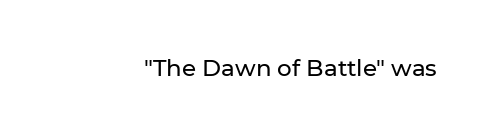
Each word holds together tightly as a unit, with standard inter-letter gaps. Posture: upright roman. The specimen omits any rule beneath the text block's lines.
